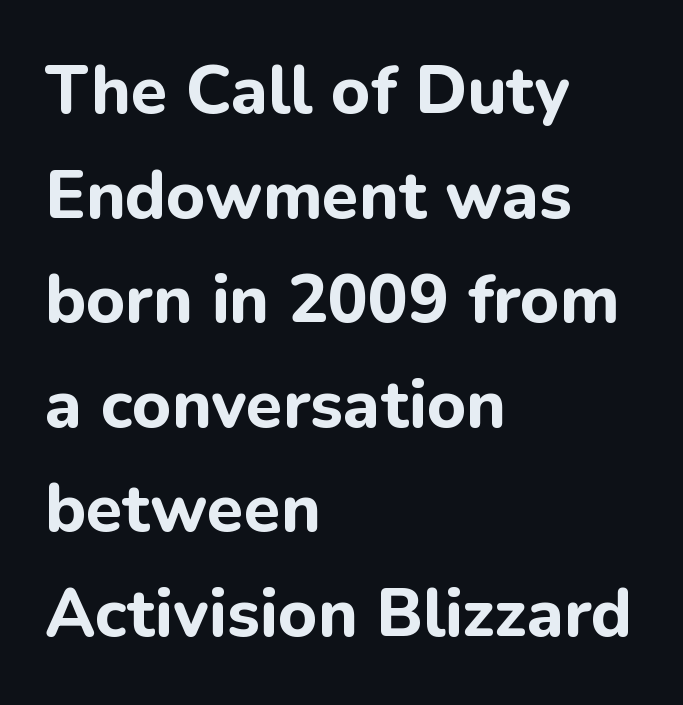
Successive baselines arrive at the customary interval. Words appear dense and cohesive because spacing is normal. Casual observation: everything's shoved over to the left. The baseline area is clear. A typesetter would call this proportional, since set widths differ per character. When letters stand straight like this, we call the style roman or upright.
